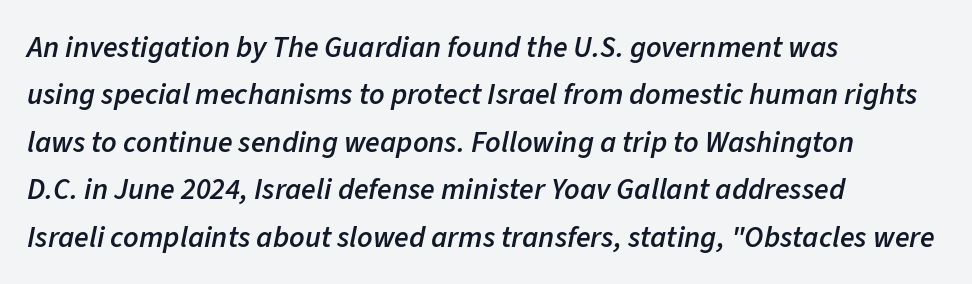
The image shows 30 px semibold type, italic (leaning right); set left-aligned, normal line spacing (1.58x), normal letter spacing, not underlined; low stroke contrast and a medium x-height.
